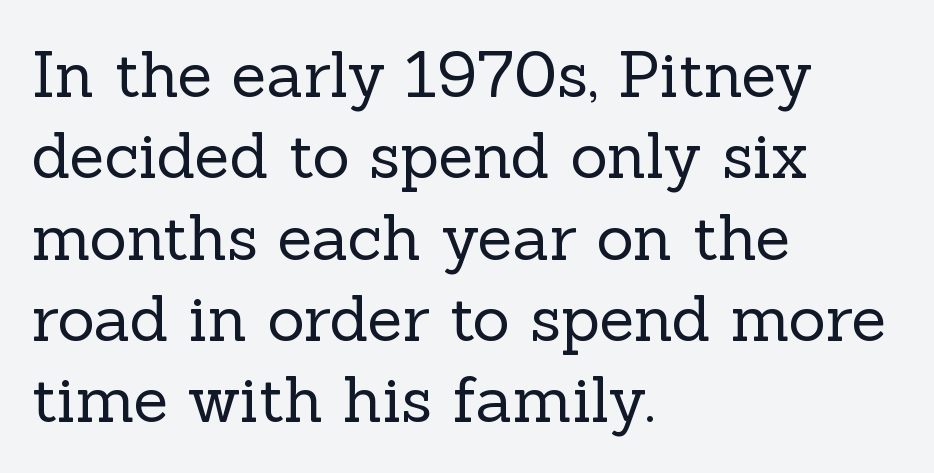
The image shows 64 px regular-weight serif type, upright; set left-aligned, normal line spacing (1.27x), normal letter spacing, not underlined; a medium x-height.
